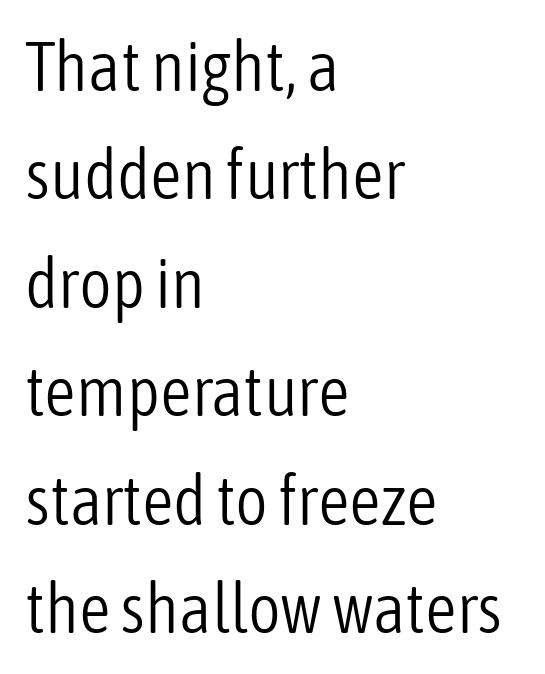
{"serif": "no", "italic": "no", "bold": "no", "weight": "light", "width": "condensed", "stroke_contrast": "low", "x_height": "medium", "monospaced": "no", "underline": "no", "align": "left", "line_spacing": "normal", "line_spacing_ratio": 1.55, "letter_spacing": "normal", "letter_spacing_em": 0.0, "glyph_px": 70}
